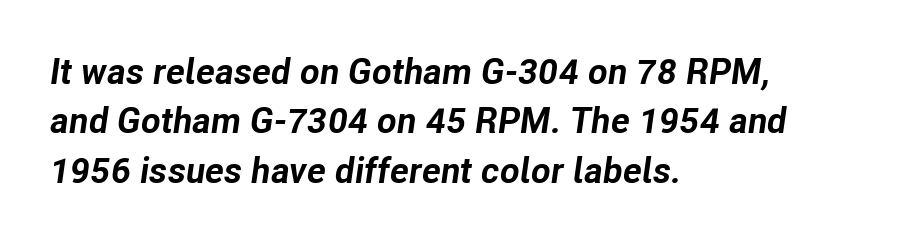
{"italic": "yes", "lean": "right", "slant_degrees": 8, "bold": "yes", "weight": "bold", "width": "normal", "stroke_contrast": "low", "x_height": "medium", "monospaced": "no", "underline": "no", "align": "left", "line_spacing": "normal", "line_spacing_ratio": 1.37, "letter_spacing": "normal", "letter_spacing_em": 0.0, "glyph_px": 36}
